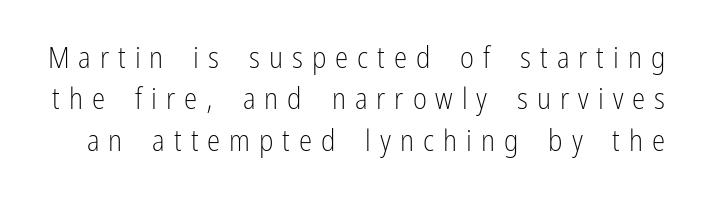
{"serif": "no", "italic": "no", "bold": "no", "weight": "light", "width": "condensed", "stroke_contrast": "low", "x_height": "medium", "monospaced": "no", "underline": "no", "line_spacing": "normal", "line_spacing_ratio": 1.38, "letter_spacing": "wide", "letter_spacing_em": 0.3, "glyph_px": 30}
